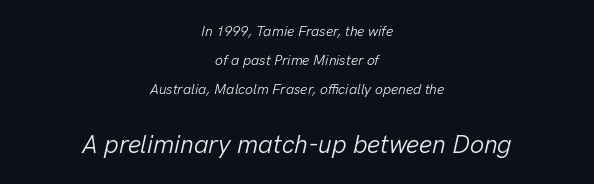
{"italic": "yes", "lean": "right", "slant_degrees": 13, "bold": "no", "underline": "no", "align": "center", "line_spacing": "loose", "line_spacing_ratio": 2.06, "letter_spacing": "normal", "letter_spacing_em": 0.0, "larger_block": "second", "size_ratio": 1.79, "glyph_px": 25}
